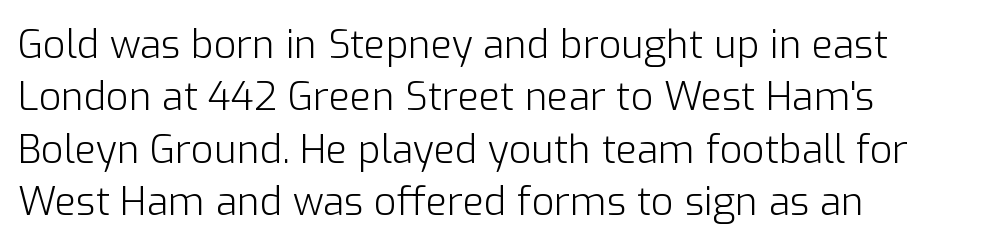
Q: Is the text bold? A: No.
Q: Is the text italic (slanted)? A: No, it is upright.
Q: Is the typeface a serif or a sans-serif typeface? A: Sans-serif.
Q: Is the text underlined? A: No.
Q: How is the paragraph aligned? A: Left-aligned.
Q: Is the spacing between letters normal or unusually wide? A: Normal.
Q: Is the spacing between lines tight, normal or loose? A: Normal.
Q: Width (condensed, normal, or wide)? A: Normal.
Q: Stroke contrast? A: Low.
Q: x-height? A: Medium.
Q: Monospaced? A: No.
